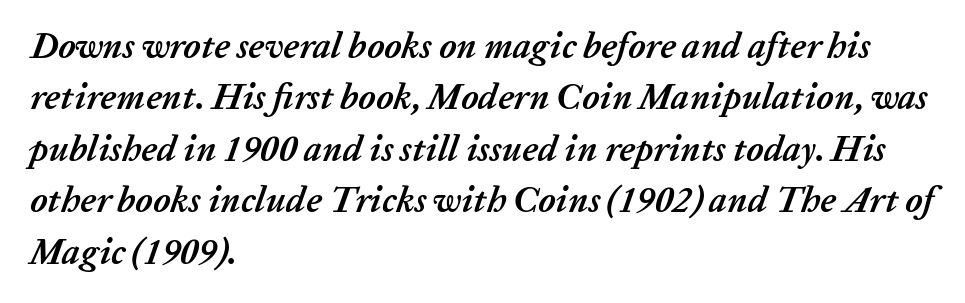
The image shows 36 px semibold type, italic (leaning right); set left-aligned, normal line spacing (1.43x), normal letter spacing, not underlined; low stroke contrast and a medium x-height.
